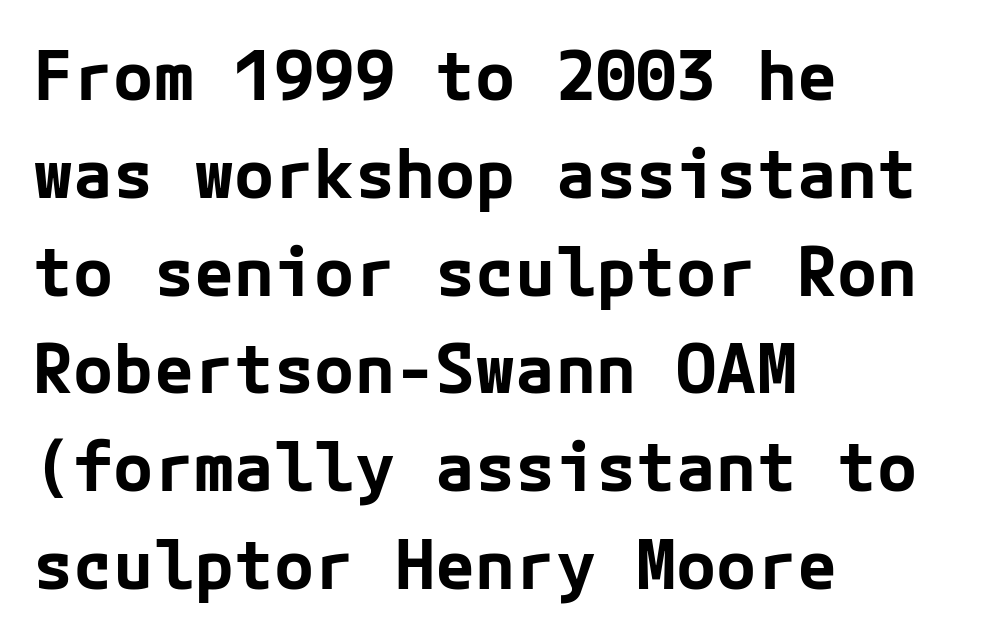
The image shows 67 px bold sans-serif type, upright; set left-aligned, normal line spacing (1.46x), normal letter spacing, not underlined; low stroke contrast and a medium x-height.
